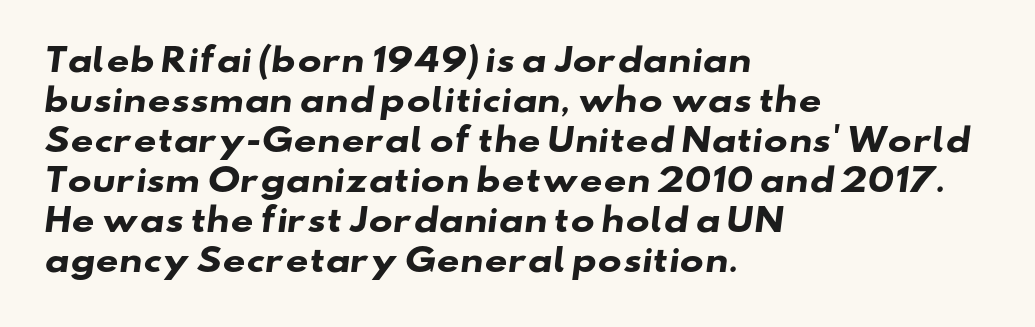
The image shows 32 px heavy, wide sans-serif type; set left-aligned, normal line spacing (1.25x), normal letter spacing, not underlined; low stroke contrast and a small x-height.
